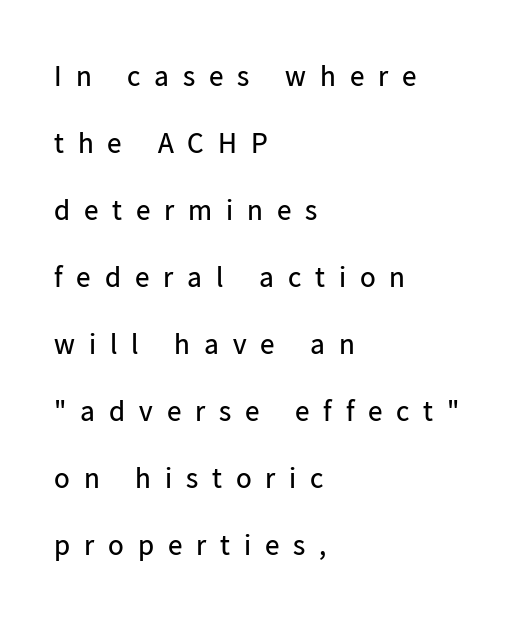
{"serif": "no", "italic": "no", "bold": "no", "weight": "regular", "width": "normal", "stroke_contrast": "low", "x_height": "medium", "monospaced": "no", "underline": "no", "align": "left", "line_spacing": "loose", "line_spacing_ratio": 2.31, "letter_spacing": "wide", "letter_spacing_em": 0.48, "glyph_px": 29}
